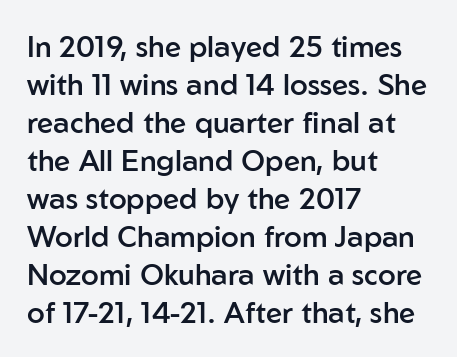
{"serif": "no", "italic": "no", "bold": "semi", "weight": "semibold", "width": "normal", "stroke_contrast": "low", "x_height": "medium", "monospaced": "no", "underline": "no", "align": "left", "line_spacing": "normal", "line_spacing_ratio": 1.31, "letter_spacing": "normal", "letter_spacing_em": 0.0, "glyph_px": 29}
